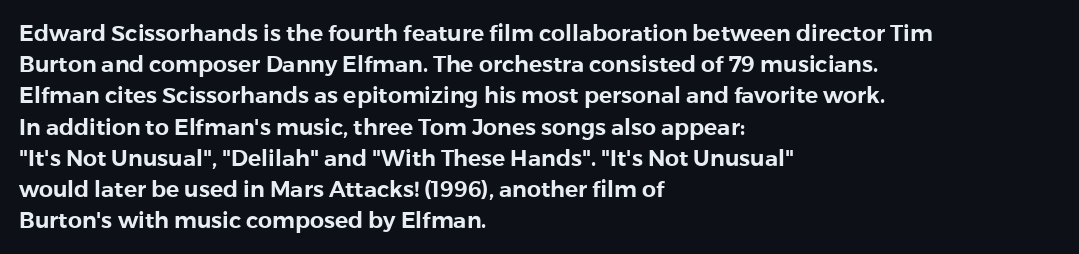
{"italic": "no", "underline": "no", "align": "left", "line_spacing": "normal", "line_spacing_ratio": 1.42, "letter_spacing": "normal", "letter_spacing_em": 0.0, "glyph_px": 22}
